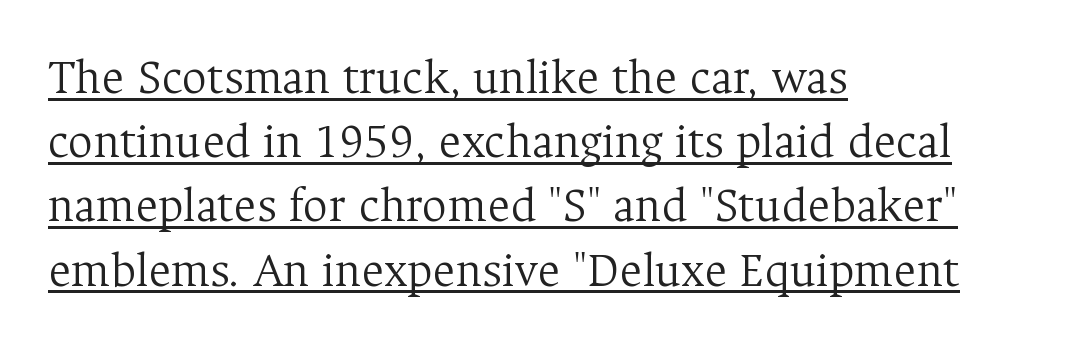
Spacing verdict: proportional, widths tailored to each character. The passage shown stacks its lines at a standard gap. This rendering features underlined lettering. Posture: straight, roman, zero tilt.
